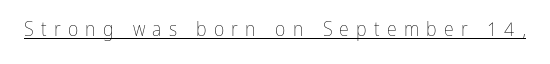
Q: Is the text bold? A: No.
Q: Is the text italic (slanted)? A: No, it is upright.
Q: Is the text underlined? A: Yes.
Q: Is the spacing between letters normal or unusually wide? A: Unusually wide.
